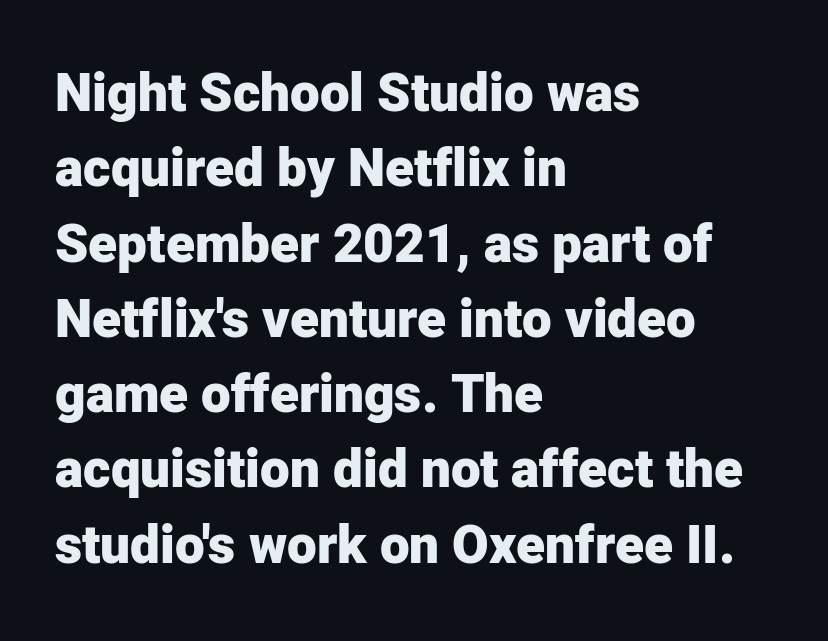
The image shows 53 px heavy sans-serif type, upright; set left-aligned, normal line spacing (1.42x), normal letter spacing, not underlined; low stroke contrast and a medium x-height.
